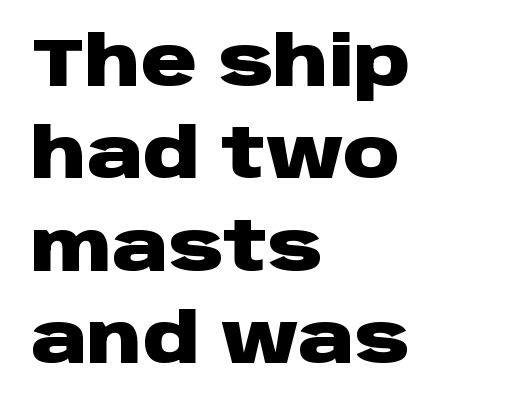
These lines are rendered in a variable-pitch font. Unmarked baselines from the first word to the last. Reading down the block, your eye returns to a fixed left position each line. The lettering holds an erect, upright posture throughout.
